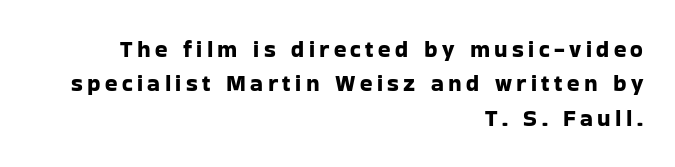
The designer left line spacing at the default. Words float on clear page, feet unadorned. Upright lettering throughout. Line ends are locked; line starts wander.
